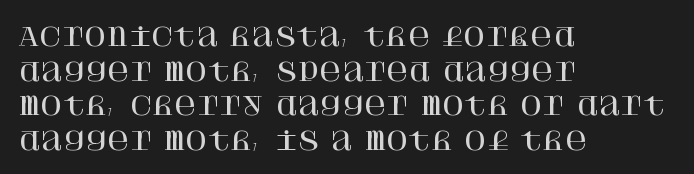
The image shows 24 px text type, upright; set left-aligned, normal line spacing (1.44x), normal letter spacing, not underlined.
